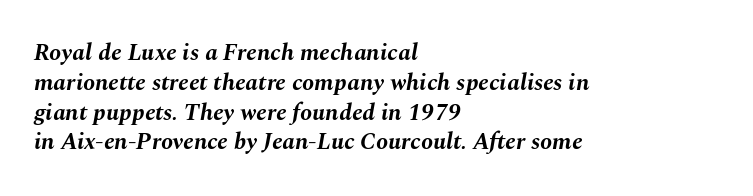
The image shows 24 px bold type, italic (leaning right); set left-aligned, line spacing 1.24x, normal letter spacing, not underlined.
